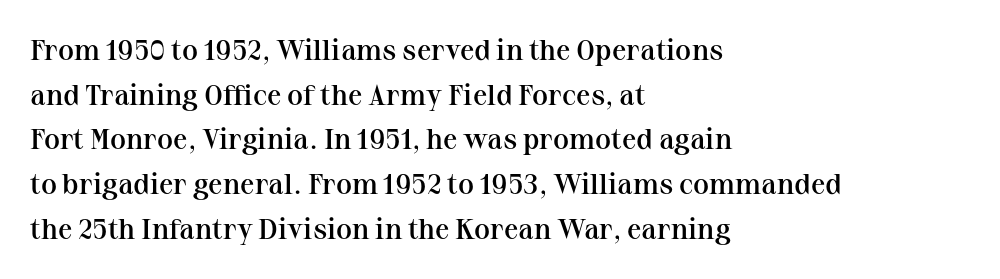
Q: Is the text bold? A: Semi-bold.
Q: Is the text italic (slanted)? A: No, it is upright.
Q: Is the typeface a serif or a sans-serif typeface? A: Serif.
Q: Is the text underlined? A: No.
Q: How is the paragraph aligned? A: Left-aligned.
Q: Is the spacing between letters normal or unusually wide? A: Normal.
Q: Is the spacing between lines tight, normal or loose? A: Normal.
Q: Width (condensed, normal, or wide)? A: Normal.
Q: Stroke contrast? A: Medium.
Q: x-height? A: Medium.
Q: Monospaced? A: No.
